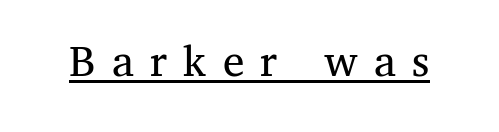
Q: Is the text bold? A: No.
Q: Is the text italic (slanted)? A: No, it is upright.
Q: Is the typeface a serif or a sans-serif typeface? A: Serif.
Q: Is the text underlined? A: Yes.
Q: Is the spacing between letters normal or unusually wide? A: Unusually wide.
Q: Width (condensed, normal, or wide)? A: Normal.
Q: Stroke contrast? A: Medium.
Q: x-height? A: Medium.
Q: Monospaced? A: No.
